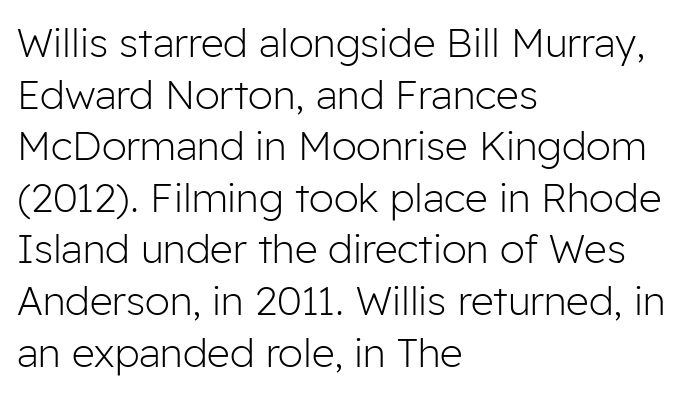
The image shows 40 px light sans-serif type, upright; set left-aligned, normal line spacing (1.29x), normal letter spacing, not underlined; low stroke contrast and a medium x-height.
